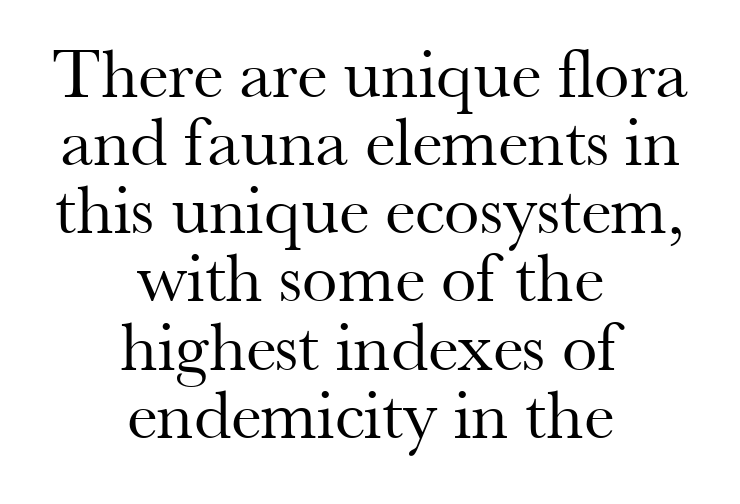
Q: Is the text bold? A: No.
Q: Is the text italic (slanted)? A: No, it is upright.
Q: Is the typeface a serif or a sans-serif typeface? A: Serif.
Q: Is the text underlined? A: No.
Q: How is the paragraph aligned? A: Centered.
Q: Is the spacing between letters normal or unusually wide? A: Normal.
Q: Is the spacing between lines tight, normal or loose? A: Tight.
Q: Width (condensed, normal, or wide)? A: Normal.
Q: Stroke contrast? A: Medium.
Q: x-height? A: Small.
Q: Monospaced? A: No.
